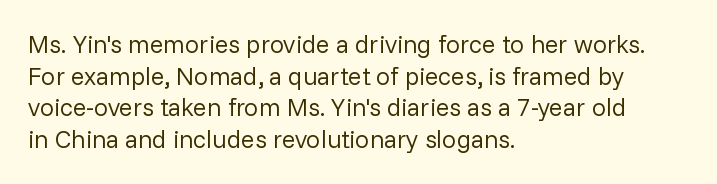
The characters are drawn with everyday or finer stroke widths. The string is rendered with underlining switched off. Leading matches the norm, producing a regular column. This sample uses plain, unmodified letter spacing.
